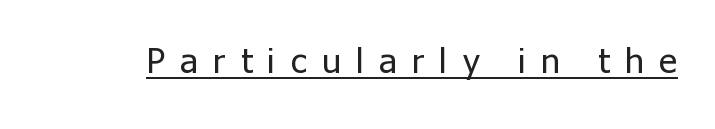
{"serif": "no", "italic": "no", "bold": "no", "weight": "regular", "width": "normal", "stroke_contrast": "low", "x_height": "medium", "monospaced": "no", "underline": "yes", "letter_spacing": "wide", "letter_spacing_em": 0.45, "glyph_px": 34}
